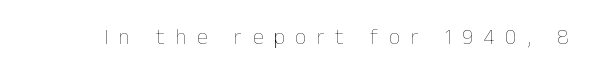
{"italic": "no", "bold": "no", "underline": "no", "letter_spacing": "wide", "letter_spacing_em": 0.48, "glyph_px": 22}
